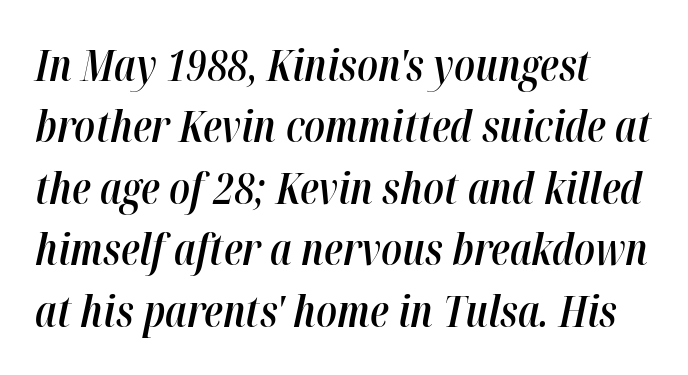
Q: Is the text bold? A: Semi-bold.
Q: Is the text italic (slanted)? A: Yes, it leans right by about 12 degrees.
Q: Is the text underlined? A: No.
Q: How is the paragraph aligned? A: Left-aligned.
Q: Is the spacing between letters normal or unusually wide? A: Normal.
Q: Is the spacing between lines tight, normal or loose? A: Normal.
Q: Width (condensed, normal, or wide)? A: Condensed.
Q: Stroke contrast? A: High.
Q: x-height? A: Medium.
Q: Monospaced? A: No.
